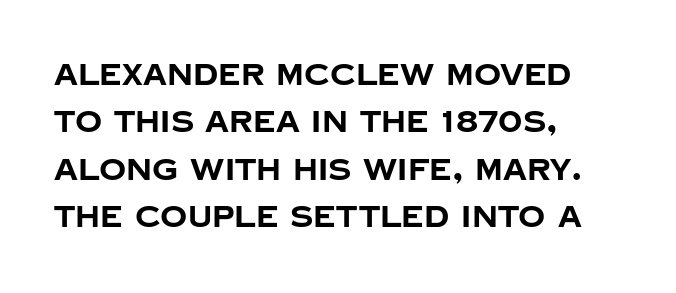
{"serif": "no", "italic": "no", "bold": "yes", "weight": "bold", "width": "normal", "stroke_contrast": "low", "x_height": "large", "monospaced": "no", "underline": "no", "align": "left", "line_spacing": "normal", "line_spacing_ratio": 1.58, "letter_spacing": "normal", "letter_spacing_em": 0.0, "glyph_px": 30}
